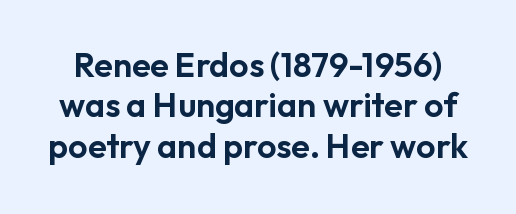
The image shows 34 px sans-serif type, upright; set line spacing 1.19x, normal letter spacing, not underlined; low stroke contrast and a medium x-height.
